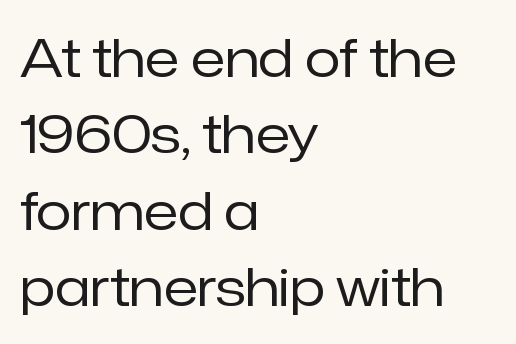
The image shows 52 px regular-weight sans-serif type, upright; set left-aligned, normal line spacing (1.47x), normal letter spacing, not underlined; low stroke contrast and a medium x-height.
